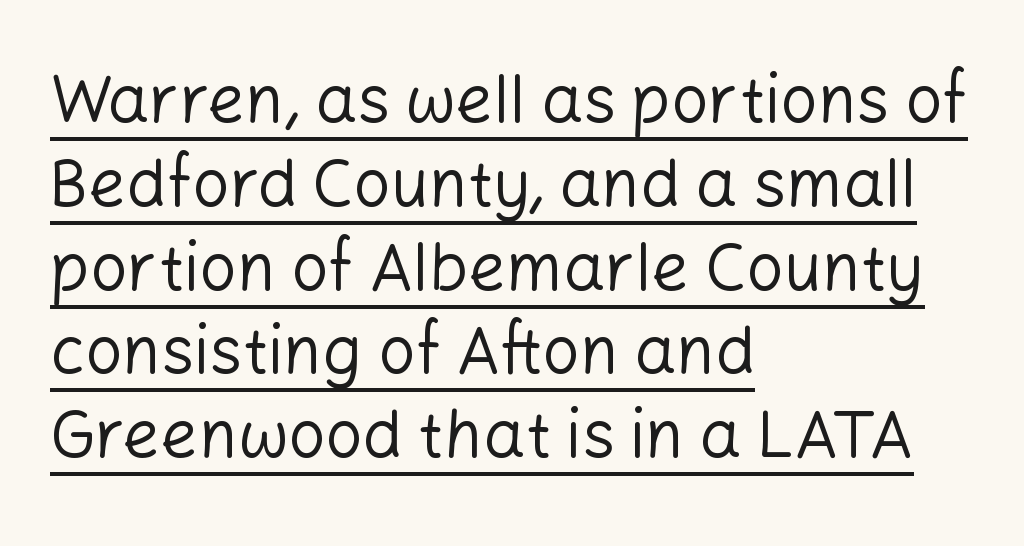
{"serif": "no", "italic": "no", "bold": "no", "weight": "regular", "width": "normal", "stroke_contrast": "low", "x_height": "medium", "monospaced": "no", "underline": "yes", "align": "left", "line_spacing": "normal", "line_spacing_ratio": 1.27, "letter_spacing": "normal", "letter_spacing_em": 0.0, "glyph_px": 66}
